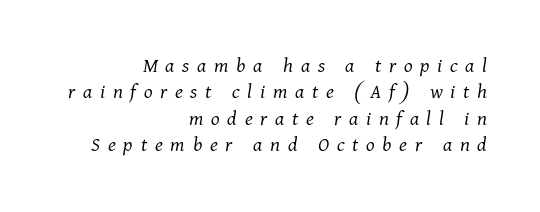
The image shows 22 px text type, italic (leaning right); set right-aligned, line spacing 1.2x, unusually wide letter spacing (+0.35 em), not underlined.
